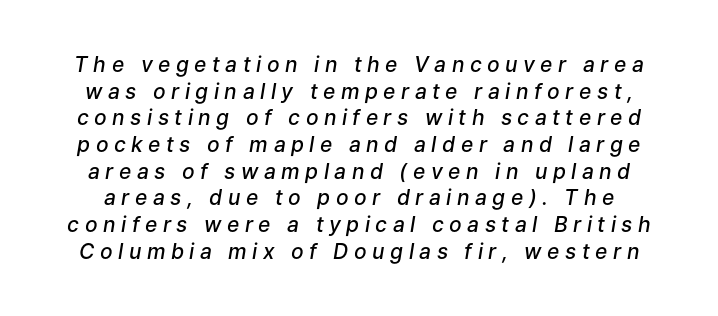
Whoever set this chose a conventional vertical rhythm. Stroke thickness is moderately raised; the sample reads as semibold. Is the letter spacing exaggerated? Yes — the characters are pushed far apart. Slant detected: the letters are inclined. The strip under each line holds only bare page.
